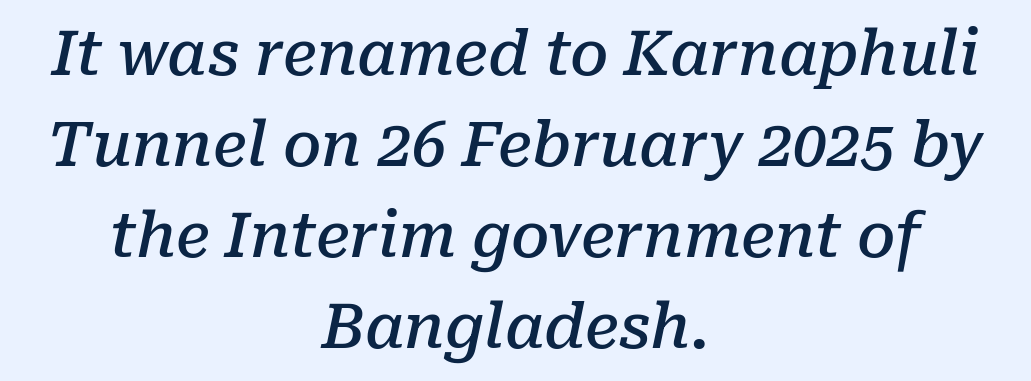
{"serif": "yes", "italic": "yes", "lean": "right", "slant_degrees": 10, "bold": "semi", "weight": "semibold", "width": "normal", "stroke_contrast": "low", "x_height": "medium", "monospaced": "no", "underline": "no", "align": "center", "line_spacing": "normal", "line_spacing_ratio": 1.49, "letter_spacing": "normal", "letter_spacing_em": 0.0, "glyph_px": 61}
